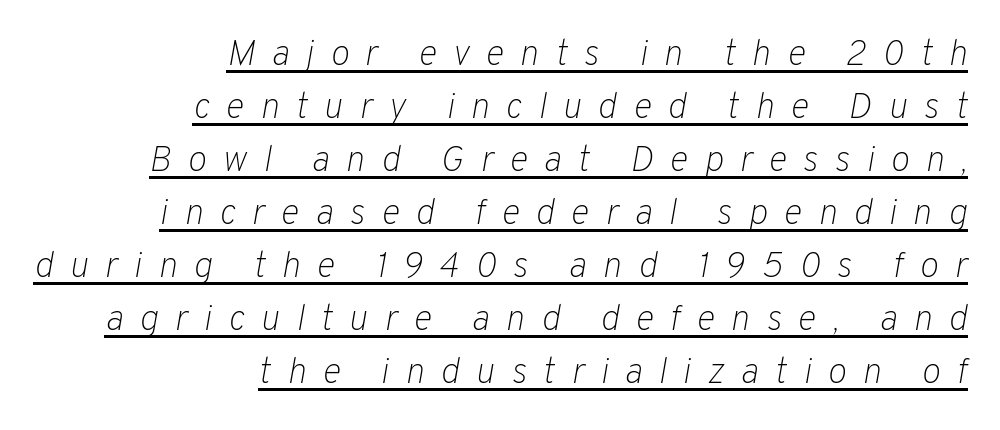
{"italic": "yes", "lean": "right", "slant_degrees": 10, "bold": "no", "weight": "light", "width": "normal", "stroke_contrast": "low", "x_height": "medium", "monospaced": "no", "underline": "yes", "align": "right", "line_spacing": "normal", "line_spacing_ratio": 1.47, "letter_spacing": "wide", "letter_spacing_em": 0.45, "glyph_px": 36}
